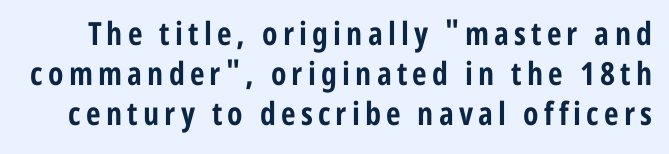
{"serif": "no", "italic": "no", "bold": "yes", "weight": "bold", "width": "condensed", "stroke_contrast": "low", "x_height": "medium", "monospaced": "no", "underline": "no", "line_spacing": "normal", "line_spacing_ratio": 1.25, "glyph_px": 32}
